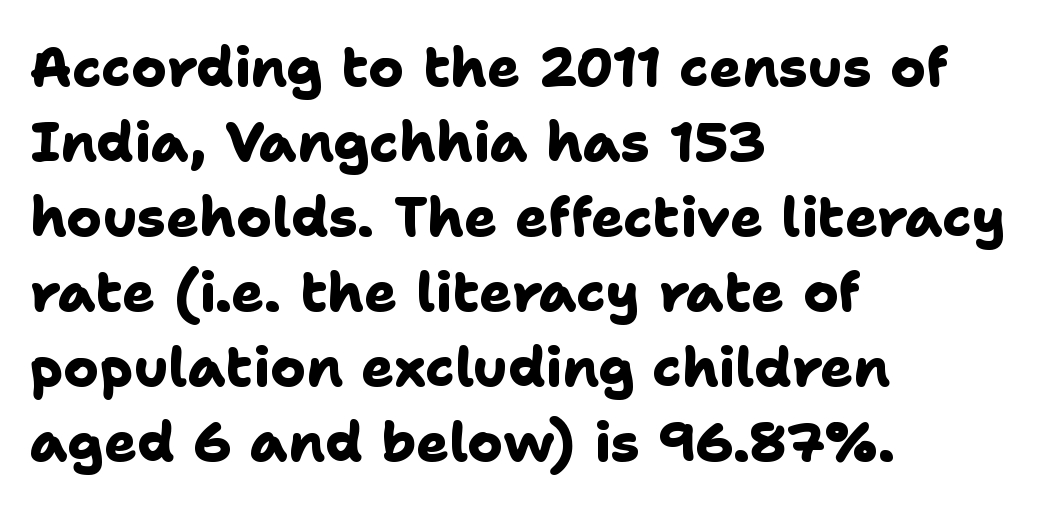
Q: Is the text bold? A: Yes.
Q: Is the typeface a serif or a sans-serif typeface? A: Sans-serif.
Q: Is the text underlined? A: No.
Q: How is the paragraph aligned? A: Left-aligned.
Q: Is the spacing between letters normal or unusually wide? A: Normal.
Q: Is the spacing between lines tight, normal or loose? A: Normal.
Q: Width (condensed, normal, or wide)? A: Normal.
Q: Stroke contrast? A: Low.
Q: x-height? A: Medium.
Q: Monospaced? A: No.
